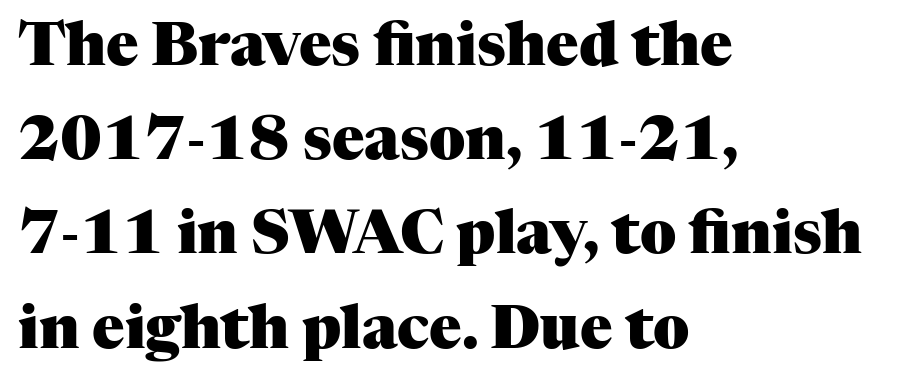
Q: Is the text bold? A: Yes.
Q: Is the text italic (slanted)? A: No, it is upright.
Q: Is the typeface a serif or a sans-serif typeface? A: Serif.
Q: Is the text underlined? A: No.
Q: How is the paragraph aligned? A: Left-aligned.
Q: Is the spacing between letters normal or unusually wide? A: Normal.
Q: Is the spacing between lines tight, normal or loose? A: Normal.
Q: Width (condensed, normal, or wide)? A: Normal.
Q: Stroke contrast? A: Medium.
Q: x-height? A: Medium.
Q: Monospaced? A: No.
